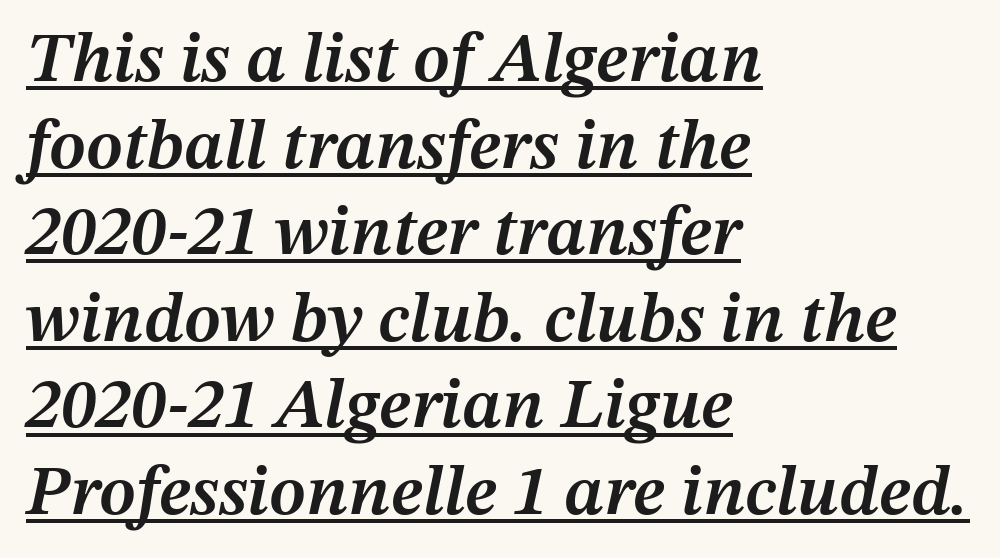
The image shows 71 px semibold type, italic (leaning right); set left-aligned, line spacing 1.22x, normal letter spacing, underlined; medium stroke contrast and a medium x-height.
